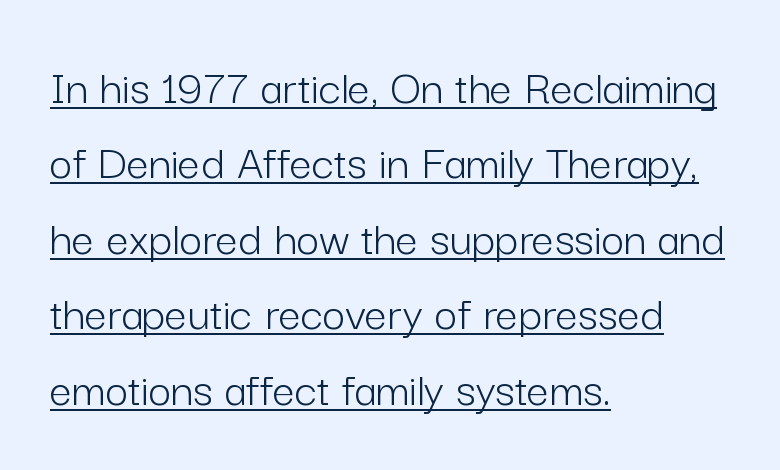
{"serif": "no", "italic": "no", "bold": "no", "weight": "light", "width": "normal", "stroke_contrast": "low", "x_height": "medium", "monospaced": "no", "underline": "yes", "align": "left", "line_spacing": "normal", "line_spacing_ratio": 1.51, "letter_spacing": "normal", "letter_spacing_em": 0.0, "glyph_px": 50}
